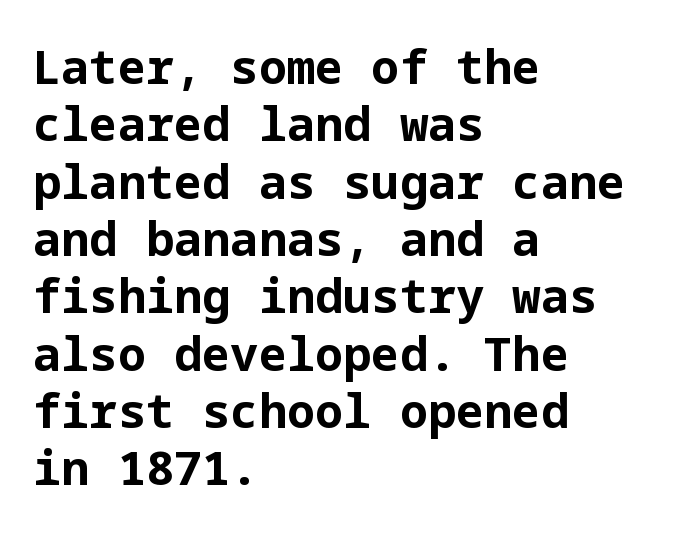
The image shows 47 px bold sans-serif type, upright; set left-aligned, line spacing 1.22x, normal letter spacing, not underlined; low stroke contrast and a medium x-height.
